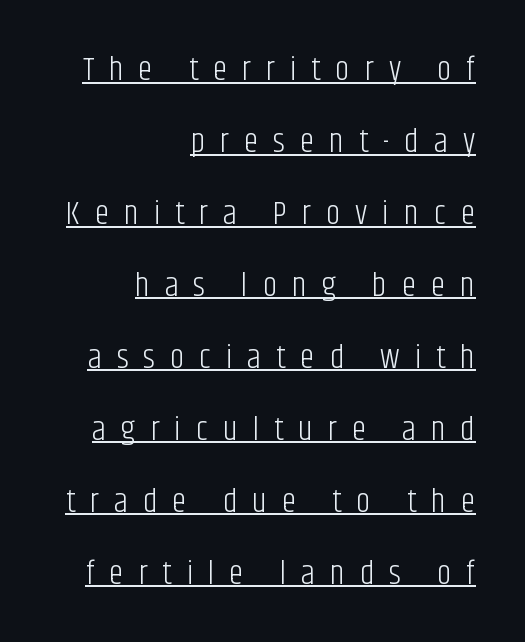
Q: Is the text bold? A: No.
Q: Is the text italic (slanted)? A: No, it is upright.
Q: Is the typeface a serif or a sans-serif typeface? A: Sans-serif.
Q: Is the text underlined? A: Yes.
Q: How is the paragraph aligned? A: Right-aligned.
Q: Is the spacing between letters normal or unusually wide? A: Unusually wide.
Q: Is the spacing between lines tight, normal or loose? A: Loose.
Q: Width (condensed, normal, or wide)? A: Condensed.
Q: Stroke contrast? A: Low.
Q: x-height? A: Large.
Q: Monospaced? A: No.
